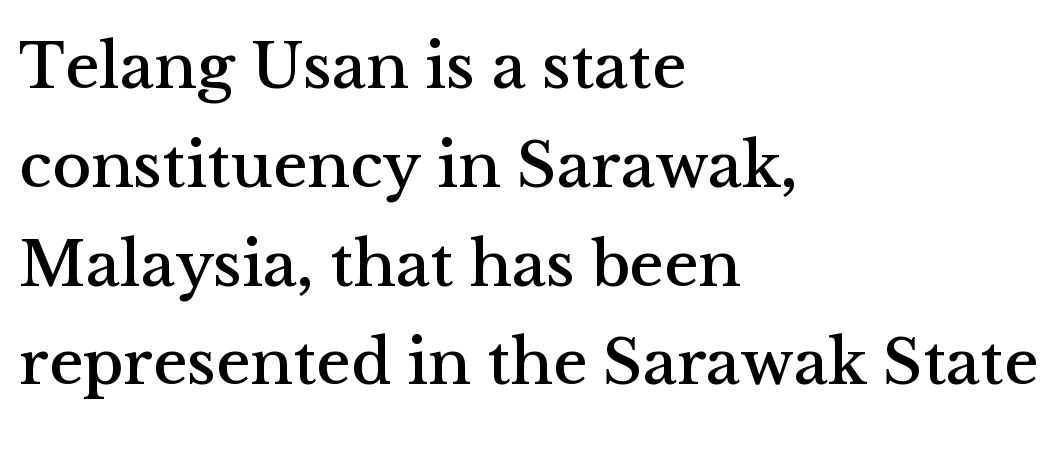
The image shows 65 px serif type, upright; set left-aligned, normal line spacing (1.52x), normal letter spacing, not underlined; medium stroke contrast and a medium x-height.
